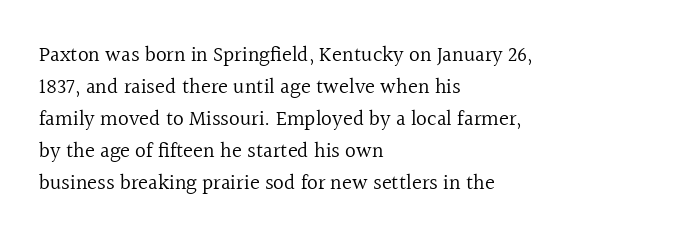
Q: Is the text bold? A: No.
Q: Is the text italic (slanted)? A: No, it is upright.
Q: Is the text underlined? A: No.
Q: How is the paragraph aligned? A: Left-aligned.
Q: Is the spacing between letters normal or unusually wide? A: Normal.
Q: Is the spacing between lines tight, normal or loose? A: Normal.
